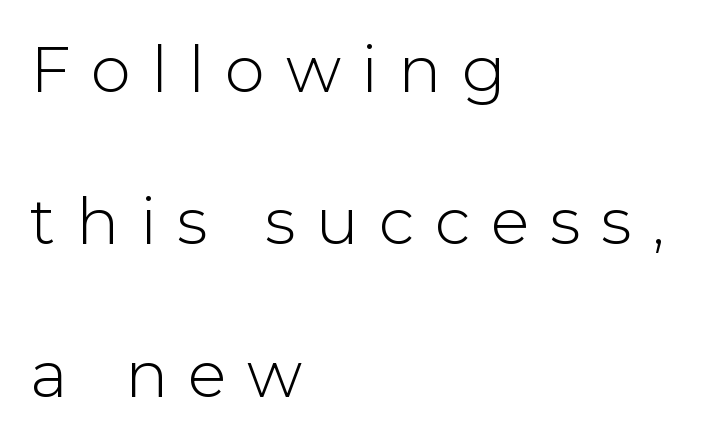
This is sans-serif lettering, the kind often seen on screens and signage. No extra ink here — the face is not bold. In terms of letterspacing, this is a distinctly airy, spread setting. This is the regular roman posture of the typeface.
